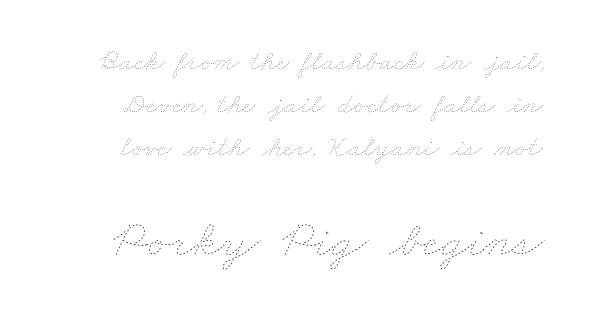
Q: Is the text bold? A: No.
Q: Is the text underlined? A: No.
Q: Is the spacing between letters normal or unusually wide? A: Normal.
Q: Is the spacing between lines tight, normal or loose? A: Normal.
Q: Which block of text is set in a larger size, the first (top) or the second (bottom)? A: The second (bottom) one.
Q: Width (condensed, normal, or wide)? A: Wide.
Q: Stroke contrast? A: Low.
Q: x-height? A: Small.
Q: Monospaced? A: No.
